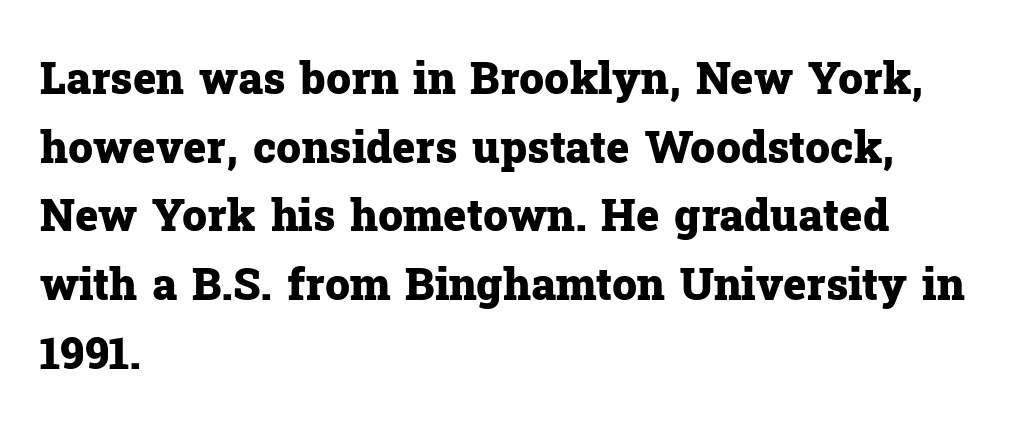
Q: Is the text bold? A: Yes.
Q: Is the text italic (slanted)? A: No, it is upright.
Q: Is the typeface a serif or a sans-serif typeface? A: Serif.
Q: Is the text underlined? A: No.
Q: How is the paragraph aligned? A: Left-aligned.
Q: Is the spacing between letters normal or unusually wide? A: Normal.
Q: Is the spacing between lines tight, normal or loose? A: Normal.
Q: Width (condensed, normal, or wide)? A: Normal.
Q: Stroke contrast? A: Low.
Q: x-height? A: Medium.
Q: Monospaced? A: No.
